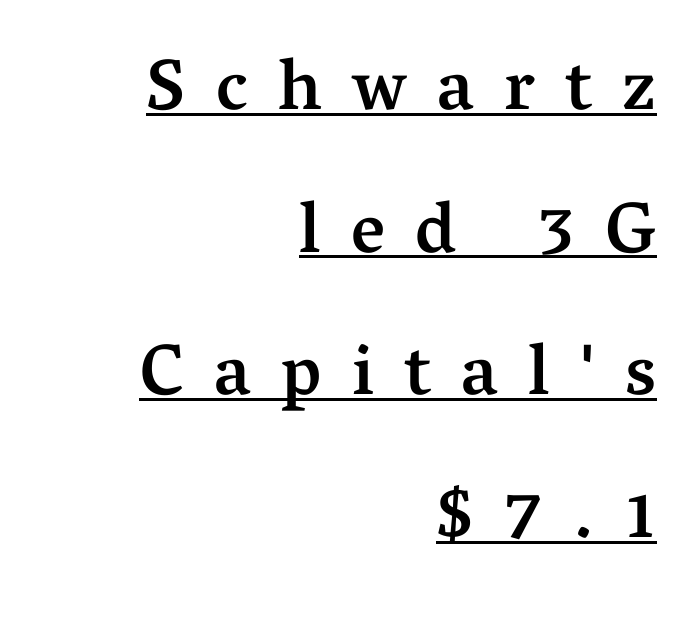
Q: Is the text bold? A: Semi-bold.
Q: Is the text italic (slanted)? A: No, it is upright.
Q: Is the typeface a serif or a sans-serif typeface? A: Serif.
Q: Is the text underlined? A: Yes.
Q: How is the paragraph aligned? A: Right-aligned.
Q: Is the spacing between letters normal or unusually wide? A: Unusually wide.
Q: Is the spacing between lines tight, normal or loose? A: Loose.
Q: Width (condensed, normal, or wide)? A: Normal.
Q: Stroke contrast? A: Medium.
Q: x-height? A: Medium.
Q: Monospaced? A: No.
